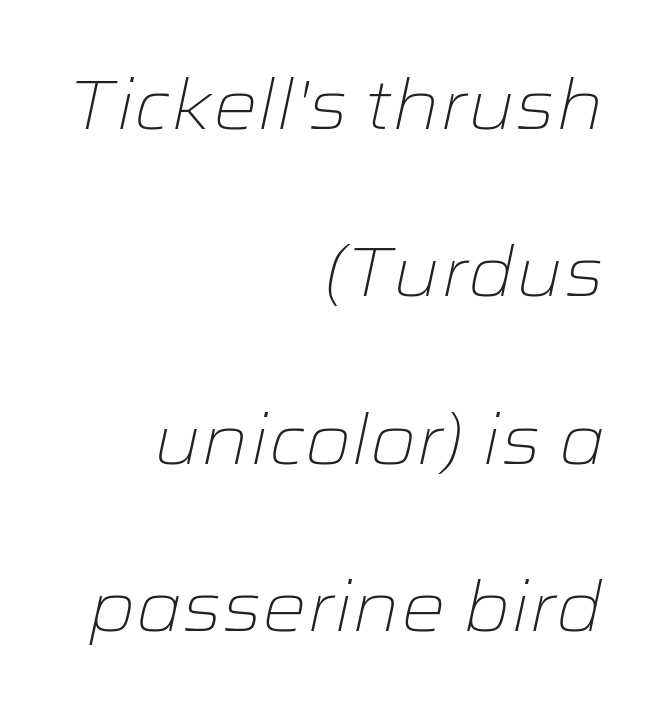
Where is the straight margin? On the right. Underlining? Definitely not there. Is this a fixed-width face? No — the glyphs have proportional, varying widths. The letterforms sit shoulder to shoulder at normal distance.
